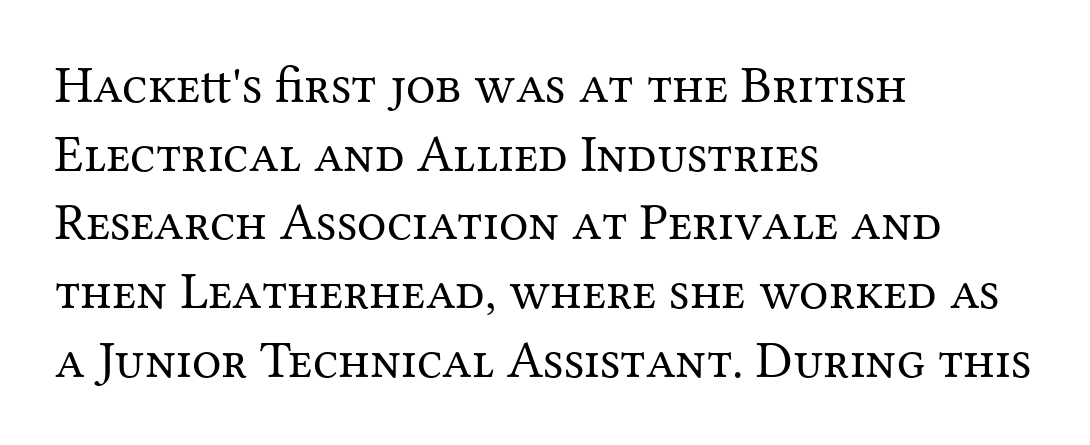
{"serif": "yes", "italic": "no", "bold": "no", "weight": "regular", "width": "normal", "stroke_contrast": "medium", "x_height": "medium", "monospaced": "no", "underline": "no", "align": "left", "line_spacing": "normal", "line_spacing_ratio": 1.32, "letter_spacing": "normal", "letter_spacing_em": 0.0, "glyph_px": 52}
